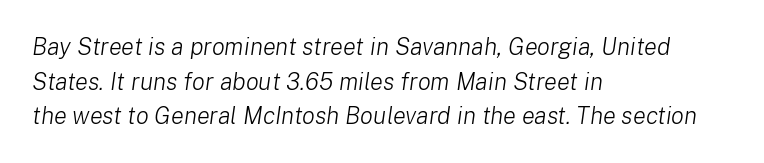
Q: Is the text bold? A: No.
Q: Is the text italic (slanted)? A: Yes, it leans right by about 8 degrees.
Q: Is the text underlined? A: No.
Q: How is the paragraph aligned? A: Left-aligned.
Q: Is the spacing between letters normal or unusually wide? A: Normal.
Q: Is the spacing between lines tight, normal or loose? A: Normal.
